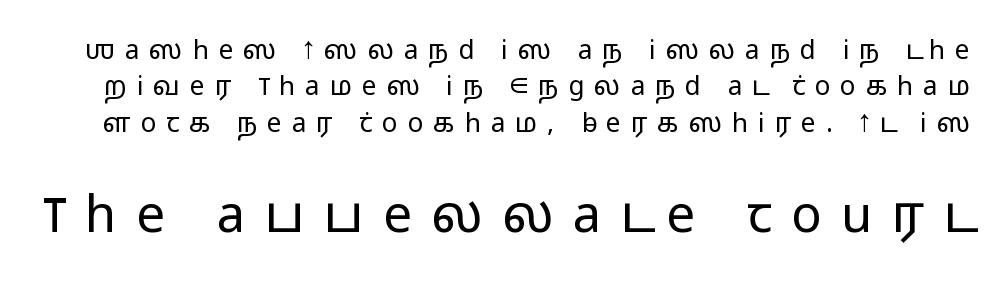
The image shows 51 px light, wide sans-serif type, upright; set normal line spacing (1.4x), unusually wide letter spacing (+0.38 em), not underlined; the second (bottom) block is 1.96x larger; low stroke contrast and a medium x-height.
